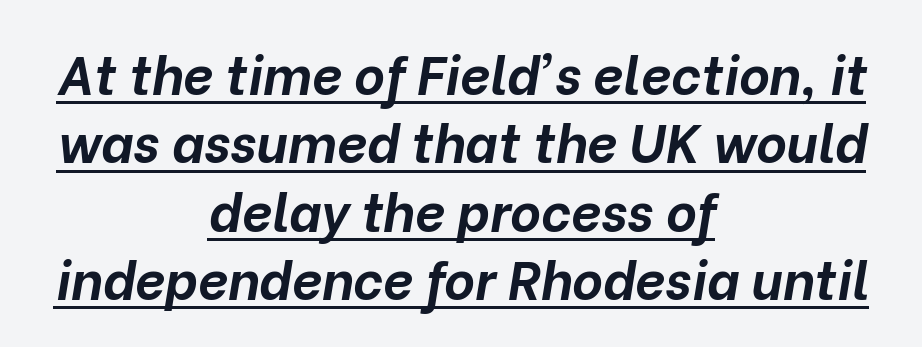
The image shows 53 px bold type, italic (leaning right); set centered, normal line spacing (1.29x), normal letter spacing, underlined; low stroke contrast and a medium x-height.
